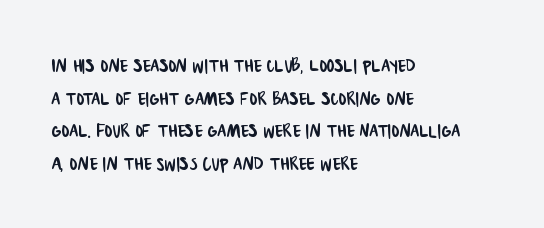
{"underline": "no", "align": "left", "line_spacing": "normal", "line_spacing_ratio": 1.42, "letter_spacing": "normal", "letter_spacing_em": 0.0, "glyph_px": 23}
